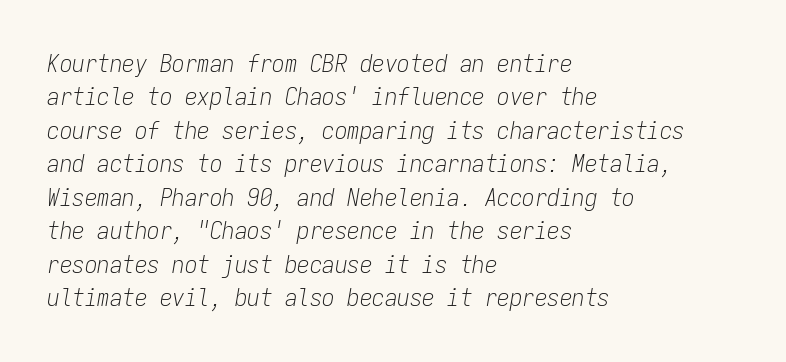
Q: Is the text bold? A: No.
Q: Is the text italic (slanted)? A: Yes, it leans right by about 9 degrees.
Q: Is the text underlined? A: No.
Q: How is the paragraph aligned? A: Left-aligned.
Q: Is the spacing between letters normal or unusually wide? A: Normal.
Q: Is the spacing between lines tight, normal or loose? A: Normal.
